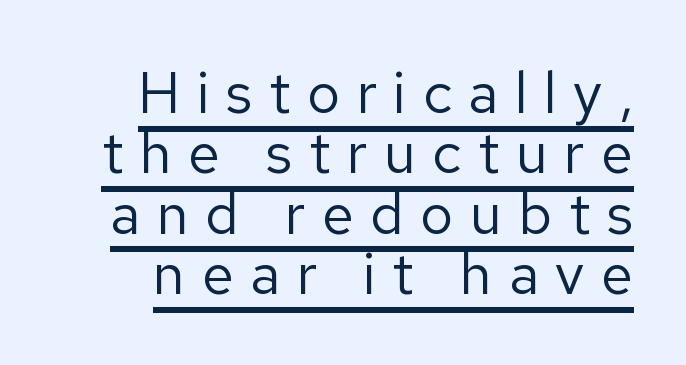
{"serif": "no", "italic": "no", "bold": "no", "weight": "regular", "width": "normal", "stroke_contrast": "low", "x_height": "medium", "monospaced": "no", "underline": "yes", "line_spacing": "tight", "line_spacing_ratio": 1.04, "letter_spacing": "wide", "letter_spacing_em": 0.28, "glyph_px": 58}
